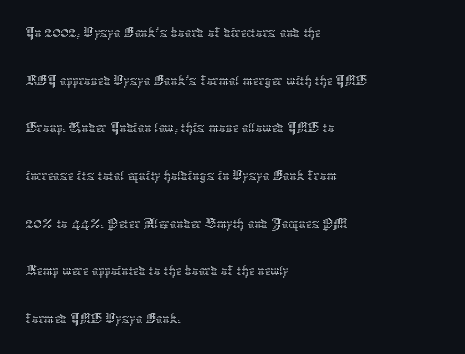
{"italic": "no", "bold": "no", "weight": "thin", "width": "normal", "stroke_contrast": "low", "x_height": "medium", "monospaced": "no", "underline": "no", "align": "left", "line_spacing": "normal", "line_spacing_ratio": 1.49, "letter_spacing": "normal", "letter_spacing_em": 0.0, "glyph_px": 32}
